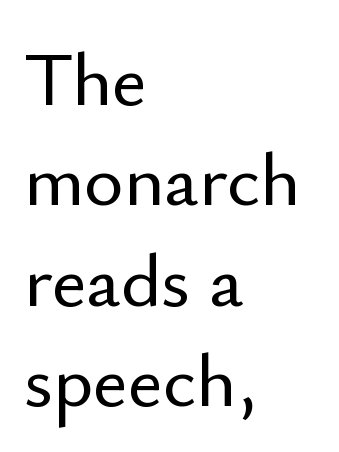
Q: Is the text italic (slanted)? A: No, it is upright.
Q: Is the typeface a serif or a sans-serif typeface? A: Sans-serif.
Q: Is the text underlined? A: No.
Q: How is the paragraph aligned? A: Left-aligned.
Q: Is the spacing between letters normal or unusually wide? A: Normal.
Q: Is the spacing between lines tight, normal or loose? A: Normal.
Q: Width (condensed, normal, or wide)? A: Normal.
Q: Stroke contrast? A: Low.
Q: x-height? A: Small.
Q: Monospaced? A: No.
